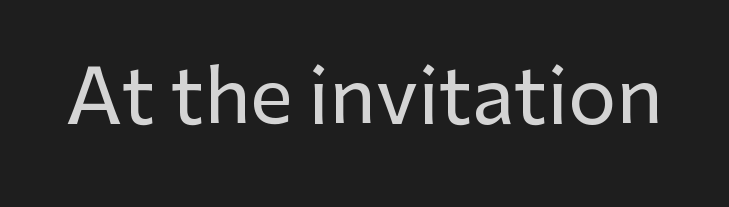
This sample has the flowing, uneven cadence of proportional lettering. This sample uses an upright cut, with every glyph sitting square on the baseline. Unlike a traditional serif, this face leaves its strokes unadorned. Between one letter and the next there's only the usual sliver of space. Lines of text with bare space underneath.
